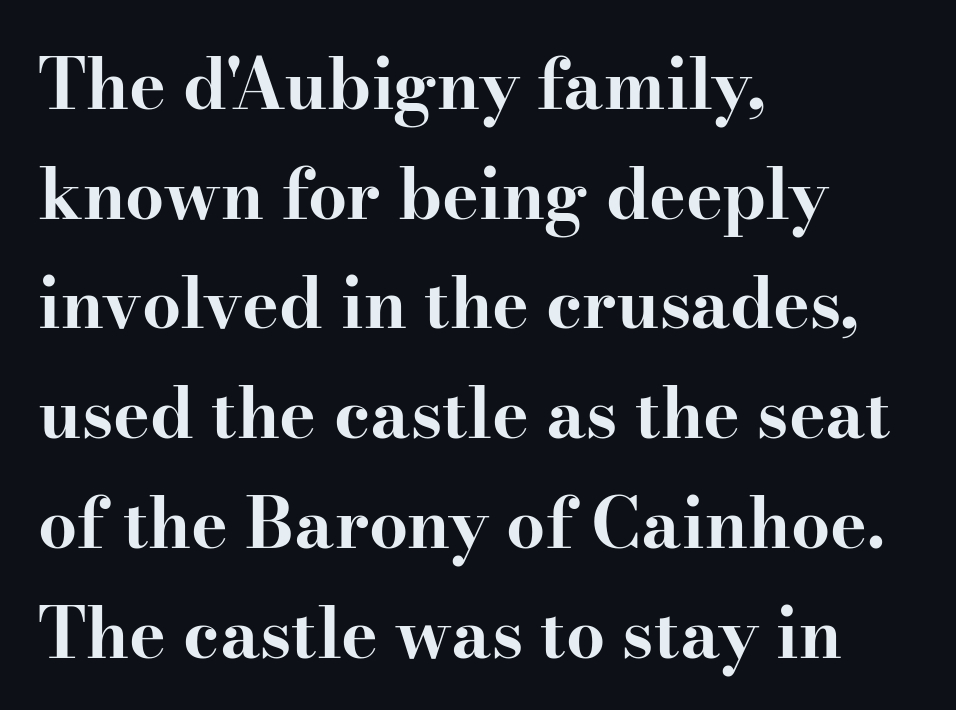
Emphasis by weight is at full strength: bold. Letters rest on an invisible, unmarked baseline. If you drew a ruler down the left edge, every line would touch it. If you drew a line through each stem, it would be perfectly vertical. Do the characters align in a grid? No, the font is proportional. Unlike a clean sans, this face finishes its strokes with serifs.
